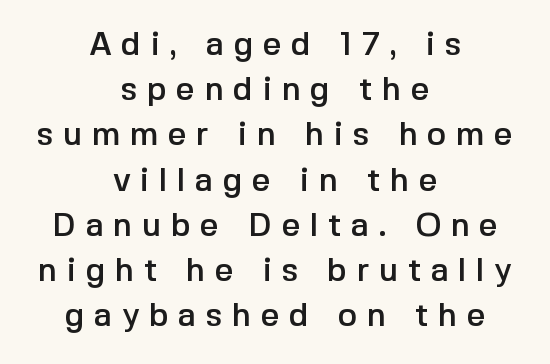
The image shows 33 px sans-serif type, upright; set centered, normal line spacing (1.37x), unusually wide letter spacing (+0.29 em), not underlined; a medium x-height.
